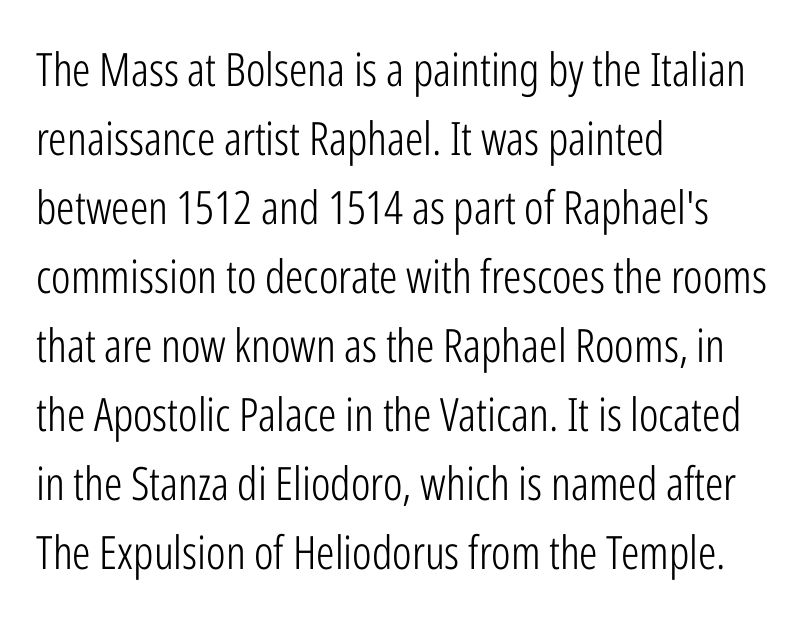
{"serif": "no", "italic": "no", "bold": "no", "weight": "light", "width": "condensed", "stroke_contrast": "low", "x_height": "medium", "monospaced": "no", "underline": "no", "align": "left", "line_spacing": "normal", "line_spacing_ratio": 1.5, "letter_spacing": "normal", "letter_spacing_em": 0.0, "glyph_px": 46}
